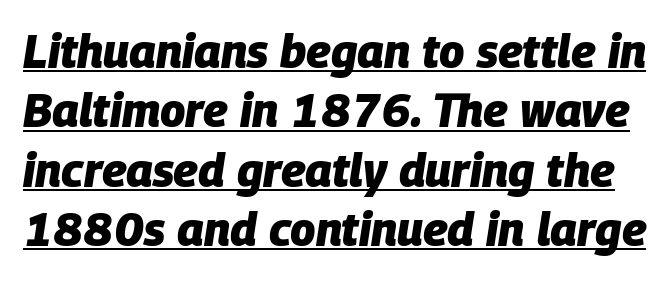
Q: Is the text bold? A: Yes.
Q: Is the text italic (slanted)? A: Yes, it leans right by about 9 degrees.
Q: Is the text underlined? A: Yes.
Q: Is the spacing between letters normal or unusually wide? A: Normal.
Q: Is the spacing between lines tight, normal or loose? A: Normal.
Q: Width (condensed, normal, or wide)? A: Normal.
Q: Stroke contrast? A: Low.
Q: x-height? A: Large.
Q: Monospaced? A: No.
